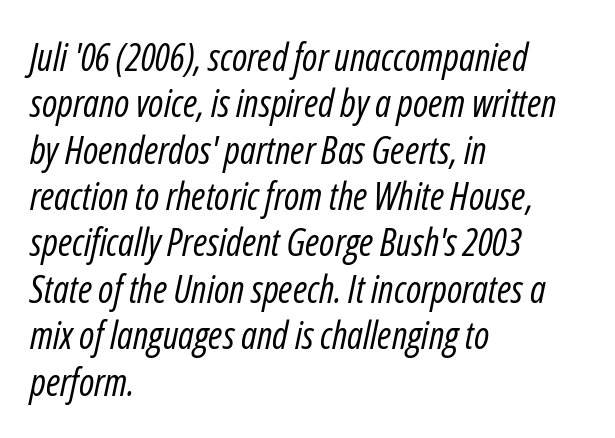
Character widths vary here, with narrow letters taking less room than wide ones. Only glyphs here, with clear space below each row. An italicized treatment has been applied to the whole sample. The typeface has the unassuming heft of standard copy or less.
